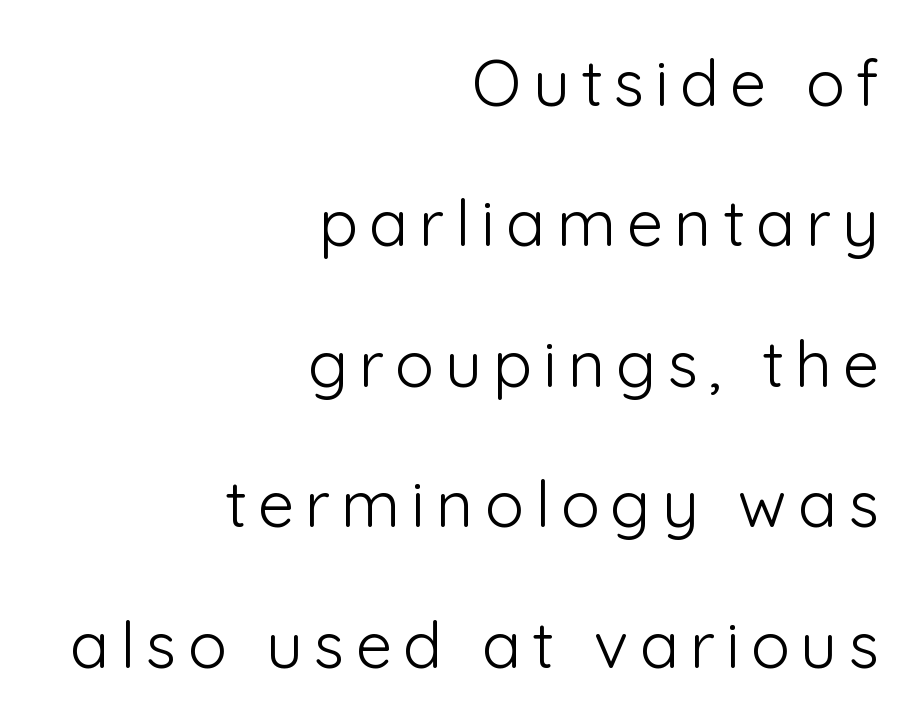
The image shows 65 px light sans-serif type, upright; set right-aligned, loose line spacing (2.16x), not underlined; low stroke contrast and a medium x-height.
